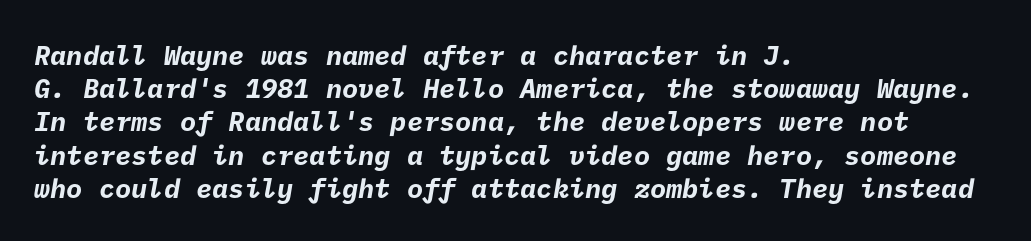
Q: Is the text bold? A: Yes.
Q: Is the text underlined? A: No.
Q: How is the paragraph aligned? A: Left-aligned.
Q: Is the spacing between letters normal or unusually wide? A: Normal.
